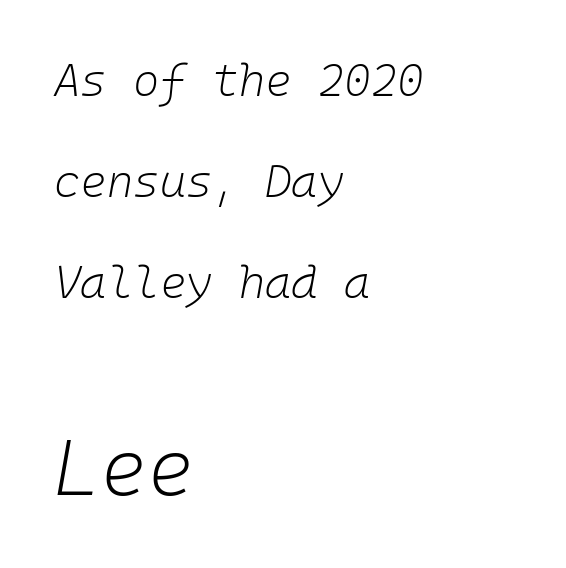
The image shows 79 px light type, italic (leaning right), monospaced; set left-aligned, loose line spacing (2.25x), normal letter spacing, not underlined; the second (bottom) block is 1.76x larger; low stroke contrast and a medium x-height.
